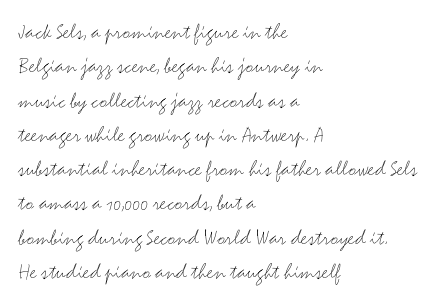
Q: Is the text bold? A: No.
Q: Is the text italic (slanted)? A: Yes.
Q: Is the text underlined? A: No.
Q: How is the paragraph aligned? A: Left-aligned.
Q: Is the spacing between letters normal or unusually wide? A: Normal.
Q: Is the spacing between lines tight, normal or loose? A: Normal.
